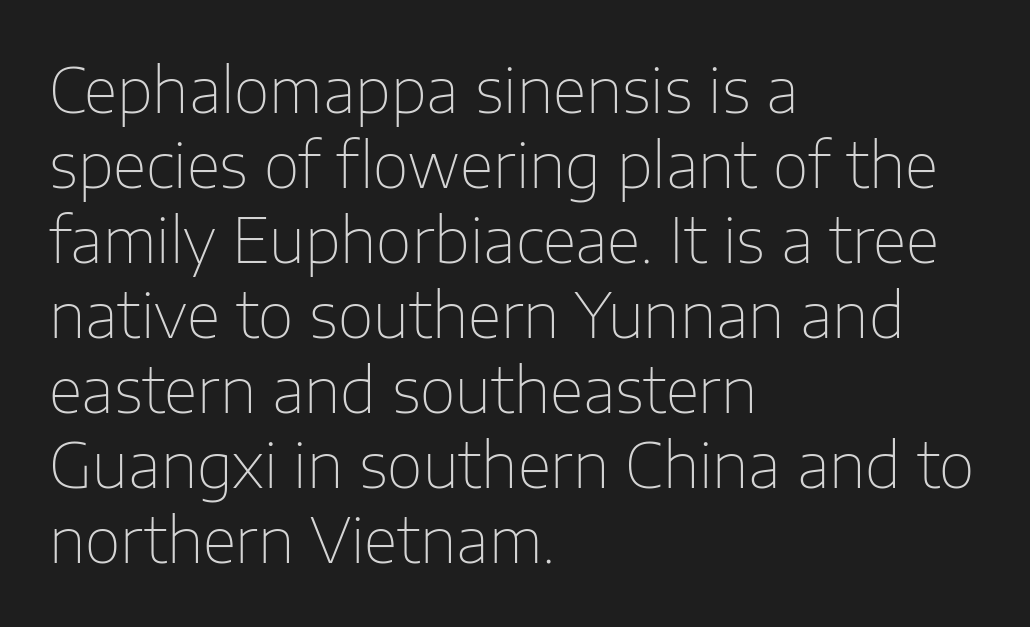
Vertical stems look standard width or narrower in stroke. Type style note: lacks serifs. The paragraph has a hard left edge and a soft right edge. When letters stand straight like this, we call the style roman or upright. Words float on clear page, feet unadorned. The face used here is proportionally spaced, like ordinary book or web type.
